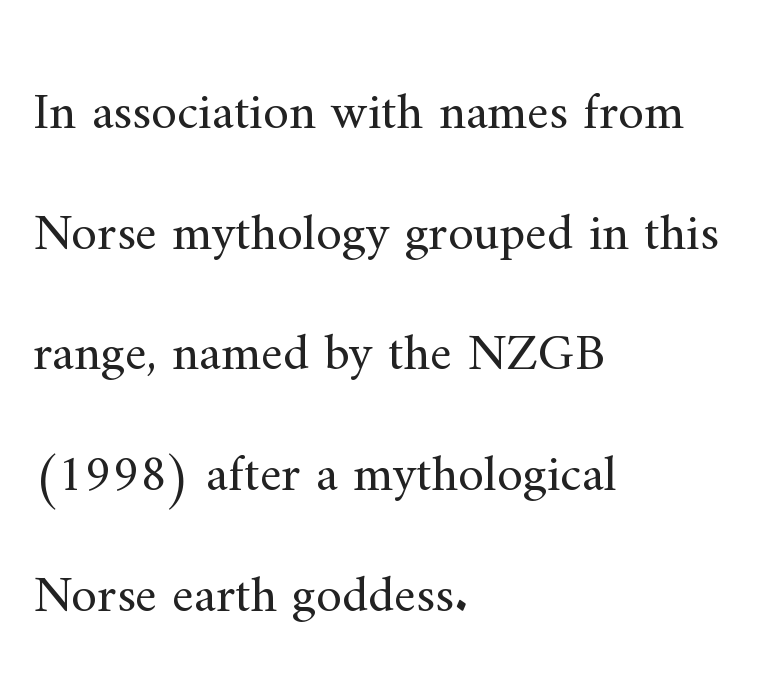
Nothing unusual about the tracking: characters are spaced as the font intends. Glance below the letters and you will spot only blank space. Loosely led — the rows are spread out. These lines are composed in type with serifs.
